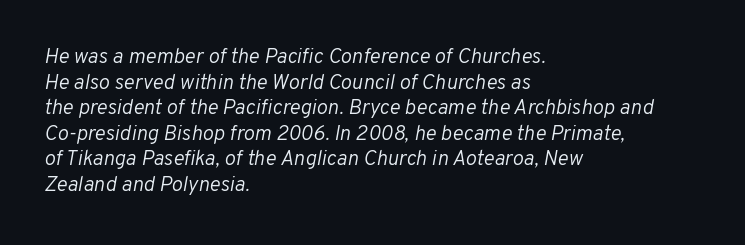
Emphasis-style slanted type is in use. How are the letters spaced? Ordinarily, with no added tracking. One-word summary of the alignment: left. The weight tops out at a normal text grade. This rendering features lettering with no underline.
